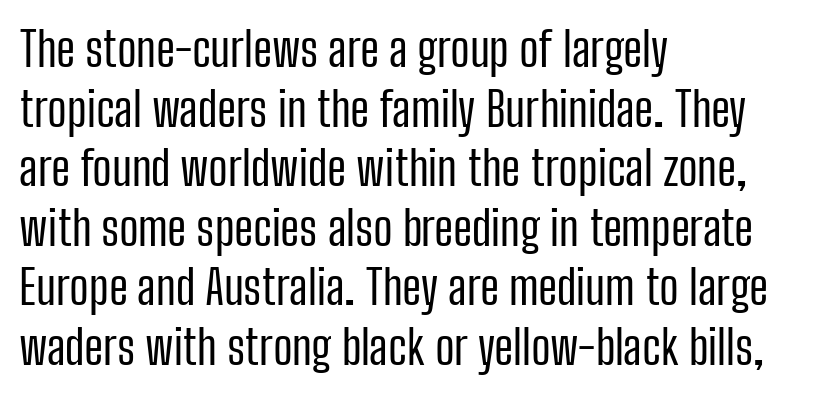
Q: Is the text bold? A: No.
Q: Is the text italic (slanted)? A: No, it is upright.
Q: Is the typeface a serif or a sans-serif typeface? A: Sans-serif.
Q: Is the text underlined? A: No.
Q: How is the paragraph aligned? A: Left-aligned.
Q: Is the spacing between letters normal or unusually wide? A: Normal.
Q: Width (condensed, normal, or wide)? A: Condensed.
Q: Stroke contrast? A: Low.
Q: x-height? A: Medium.
Q: Monospaced? A: No.
